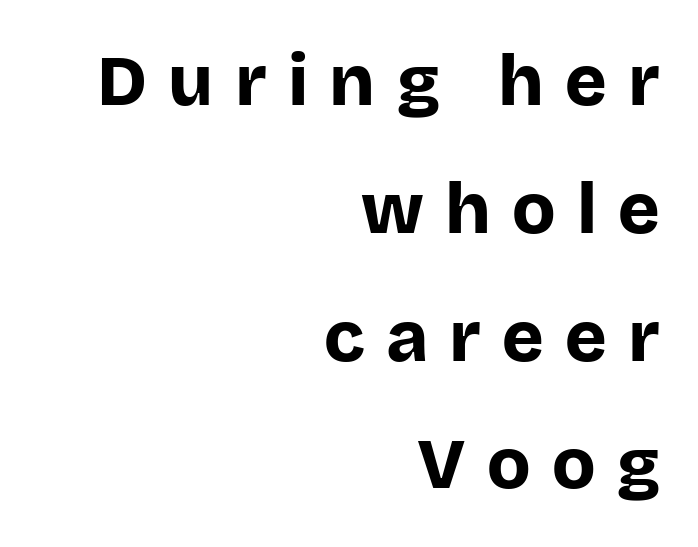
Q: Is the text bold? A: Yes.
Q: Is the text italic (slanted)? A: No, it is upright.
Q: Is the typeface a serif or a sans-serif typeface? A: Sans-serif.
Q: Is the text underlined? A: No.
Q: How is the paragraph aligned? A: Right-aligned.
Q: Is the spacing between letters normal or unusually wide? A: Unusually wide.
Q: Width (condensed, normal, or wide)? A: Normal.
Q: Stroke contrast? A: Low.
Q: x-height? A: Large.
Q: Monospaced? A: No.
